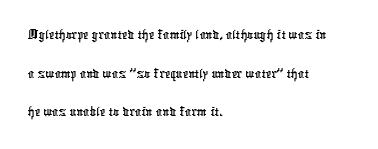
Q: Is the typeface a serif or a sans-serif typeface? A: Sans-serif.
Q: Is the text underlined? A: No.
Q: How is the paragraph aligned? A: Left-aligned.
Q: Is the spacing between letters normal or unusually wide? A: Normal.
Q: Is the spacing between lines tight, normal or loose? A: Normal.
Q: Width (condensed, normal, or wide)? A: Condensed.
Q: Stroke contrast? A: Low.
Q: x-height? A: Medium.
Q: Monospaced? A: No.
